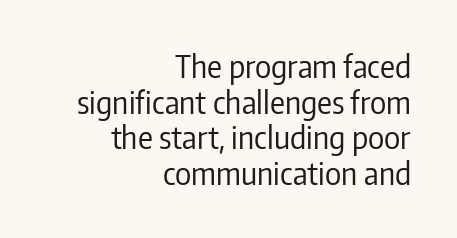
Every stem runs plumb, perpendicular to the baseline. Line spacing here is tight. How are the letters spaced? Ordinarily, with no added tracking. The compositor pushed each line to the right boundary.
